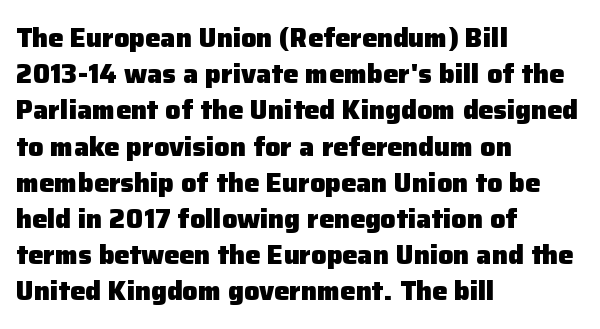
Q: Is the text bold? A: Yes.
Q: Is the text italic (slanted)? A: No, it is upright.
Q: Is the text underlined? A: No.
Q: How is the paragraph aligned? A: Left-aligned.
Q: Is the spacing between letters normal or unusually wide? A: Normal.
Q: Is the spacing between lines tight, normal or loose? A: Normal.
